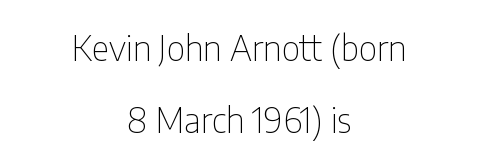
Honestly, the letter spacing is just normal — you wouldn't notice it. The strokes are not fattened; the text isn't bold. Descenders hang freely into open space. The font's upright variant was chosen for this text.
